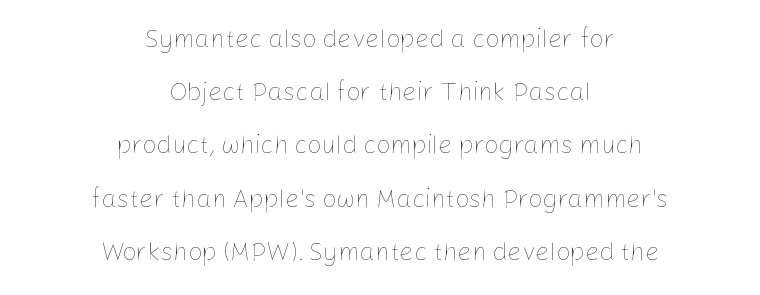
The image shows 25 px text type, upright; set centered, loose line spacing (2.13x), normal letter spacing, not underlined.
